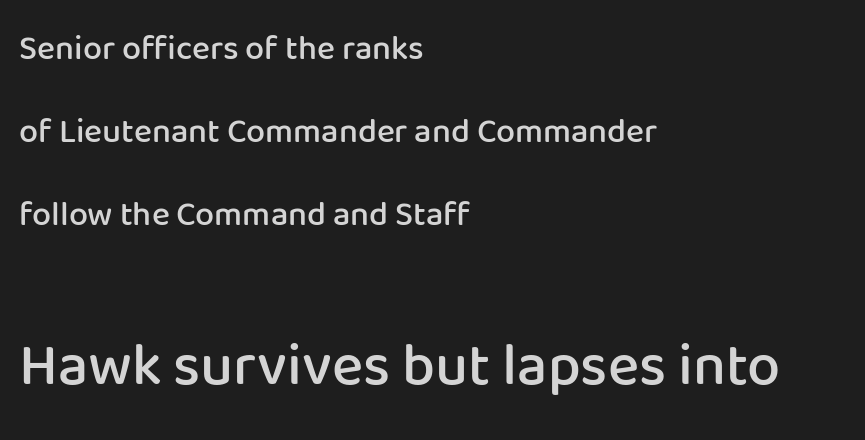
Q: Is the text bold? A: Semi-bold.
Q: Is the text italic (slanted)? A: No, it is upright.
Q: Is the typeface a serif or a sans-serif typeface? A: Sans-serif.
Q: Is the text underlined? A: No.
Q: How is the paragraph aligned? A: Left-aligned.
Q: Is the spacing between letters normal or unusually wide? A: Normal.
Q: Is the spacing between lines tight, normal or loose? A: Loose.
Q: Which block of text is set in a larger size, the first (top) or the second (bottom)? A: The second (bottom) one.
Q: Width (condensed, normal, or wide)? A: Normal.
Q: Stroke contrast? A: Low.
Q: x-height? A: Medium.
Q: Monospaced? A: No.
